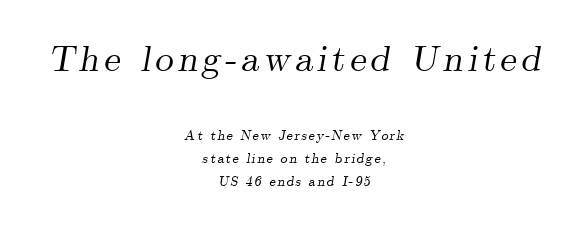
{"serif": "yes", "italic": "yes", "lean": "right", "slant_degrees": 9, "width": "normal", "stroke_contrast": "medium", "x_height": "small", "monospaced": "no", "underline": "no", "align": "center", "line_spacing": "normal", "line_spacing_ratio": 1.64, "larger_block": "first", "size_ratio": 2.64, "glyph_px": 37}
